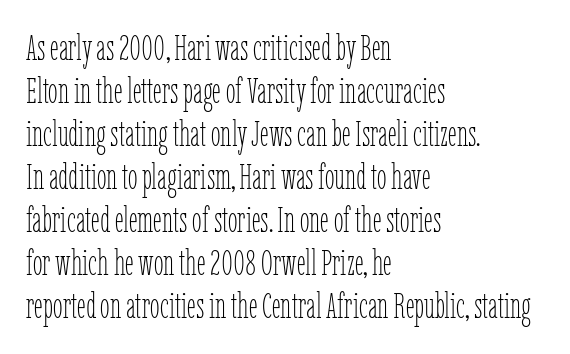
The image shows 35 px thin, condensed type, upright; set left-aligned, line spacing 1.23x, normal letter spacing, not underlined; low stroke contrast and a medium x-height.
